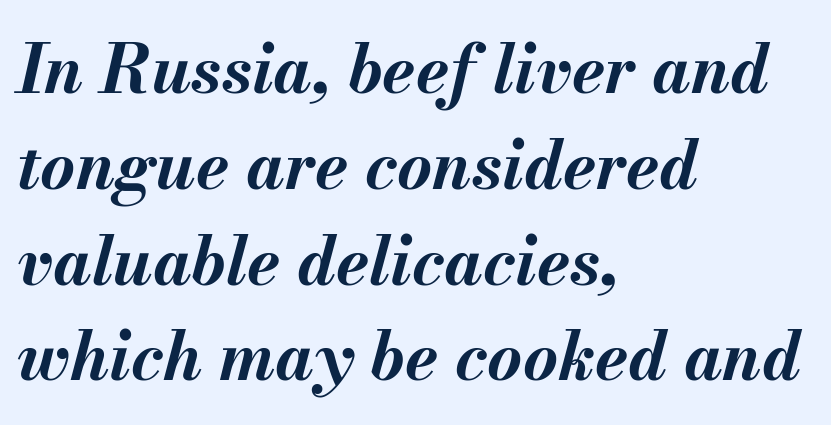
{"italic": "yes", "lean": "right", "slant_degrees": 13, "bold": "yes", "weight": "bold", "width": "normal", "stroke_contrast": "medium", "x_height": "small", "monospaced": "no", "underline": "no", "align": "left", "line_spacing": "normal", "line_spacing_ratio": 1.43, "letter_spacing": "normal", "letter_spacing_em": 0.0, "glyph_px": 67}
